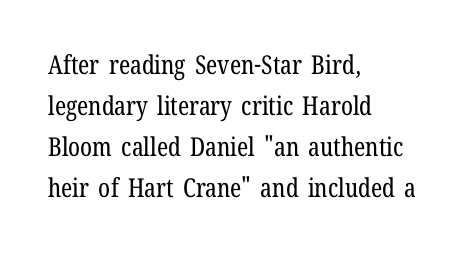
The words here are not underlined. Unbolded letterforms with no extra heft. Quick note: interline space is typical. These lines stack with their left ends in a neat column. Ordinary non-slanted type is in use. Here the glyphs are tracked normally, forming tight word shapes.
